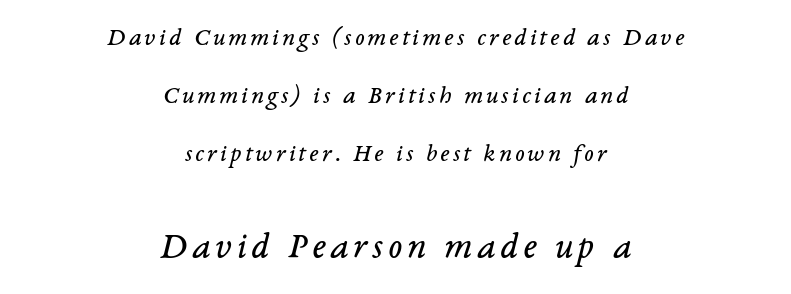
The text carries the slant typical of an italic or oblique font. Stroke mass is kept to a normal reading level or below. Do the characters align in a grid? No, the font is proportional. Baseline-to-baseline distance is far greater than the letter height. Here the second block reads like a headline and the first like body copy. Visually the block forms a symmetrical silhouette, jagged on both flanks.
